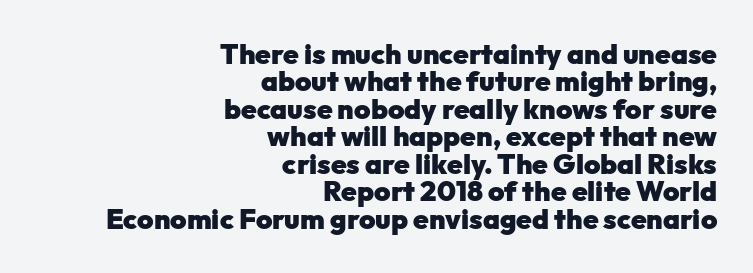
Each row of text sits above clean, open space. The glyphs have the mass of a bold cut. Does the leading feel generous? Not at all — it's pinched. Spacing verdict: proportional, widths tailored to each character. The type sits square on the baseline with zero lean.
